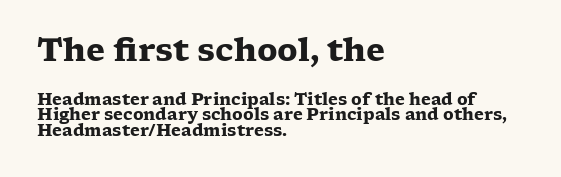
Q: Is the text bold? A: Yes.
Q: Is the text italic (slanted)? A: No, it is upright.
Q: Is the typeface a serif or a sans-serif typeface? A: Serif.
Q: Is the text underlined? A: No.
Q: How is the paragraph aligned? A: Left-aligned.
Q: Is the spacing between letters normal or unusually wide? A: Normal.
Q: Is the spacing between lines tight, normal or loose? A: Tight.
Q: Which block of text is set in a larger size, the first (top) or the second (bottom)? A: The first (top) one.
Q: Width (condensed, normal, or wide)? A: Wide.
Q: Stroke contrast? A: Low.
Q: x-height? A: Medium.
Q: Monospaced? A: No.
